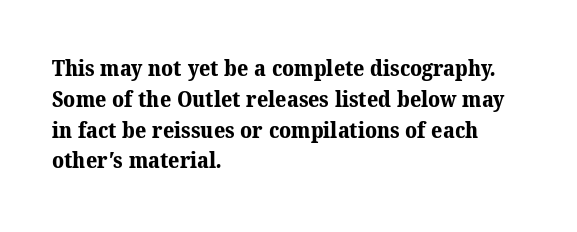
The image shows 22 px bold type; set left-aligned, normal line spacing (1.4x), normal letter spacing, not underlined.
